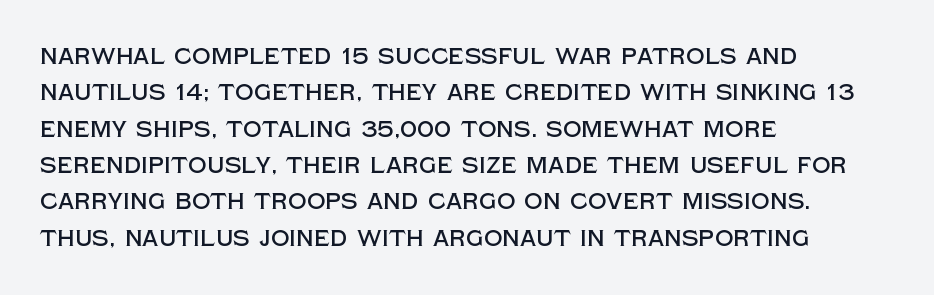
Q: Is the text italic (slanted)? A: No, it is upright.
Q: Is the text underlined? A: No.
Q: How is the paragraph aligned? A: Left-aligned.
Q: Is the spacing between letters normal or unusually wide? A: Normal.
Q: Is the spacing between lines tight, normal or loose? A: Normal.
